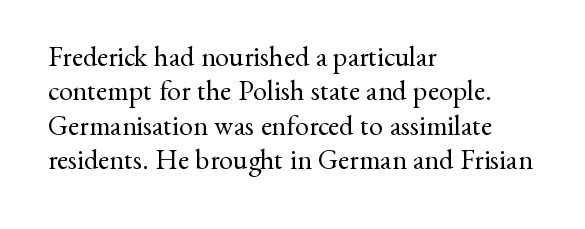
{"serif": "yes", "italic": "no", "bold": "no", "weight": "regular", "width": "normal", "stroke_contrast": "medium", "x_height": "small", "monospaced": "no", "underline": "no", "align": "left", "line_spacing_ratio": 1.23, "letter_spacing": "normal", "letter_spacing_em": 0.0, "glyph_px": 28}
